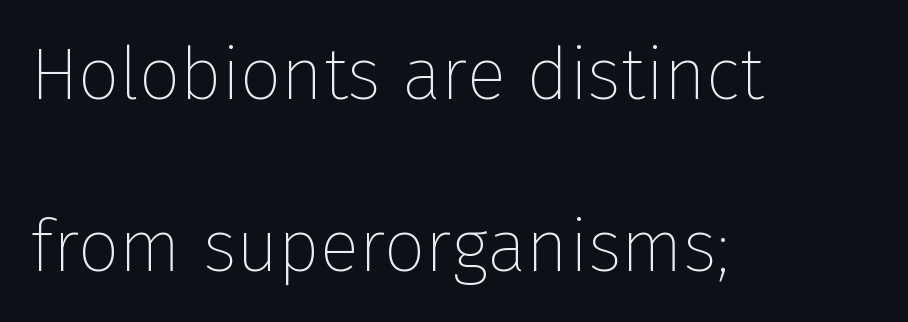
Ink coverage per letter is moderate at most. Layout note: lines flush left. The glyphs in this specimen are sans serif. Only glyphs here, with clear space below each row. Character widths vary here, with narrow letters taking less room than wide ones.
